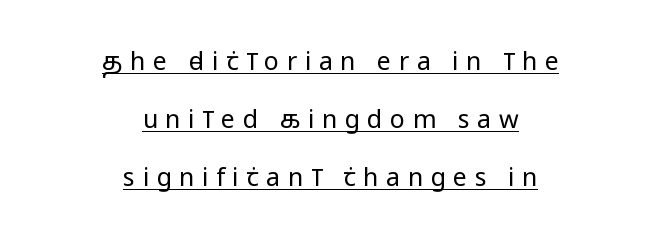
The type is letterspaced generously, with wide tracking. The lettering holds an erect, upright posture throughout. The font sits on the lighter half of the weight spectrum, regular included. Interline gaps are noticeably wide in this sample. This sample is center-justified, so both line endings float freely.
